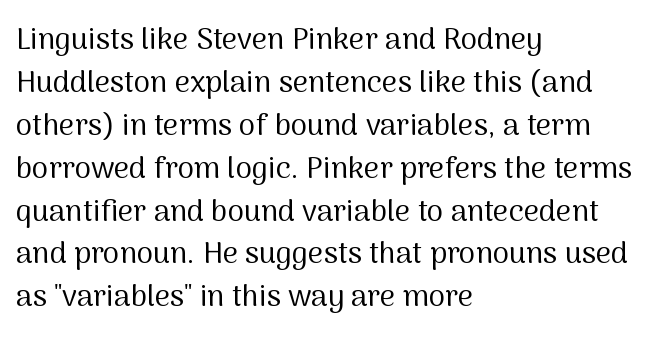
No italicization has been applied; the sample stays upright. The letterforms sit at book weight or below. Inter-character spacing is left at the font's built-in metrics. Spacing verdict: proportional, widths tailored to each character. Each letter's strokes conclude bluntly, with no projecting serifs.
